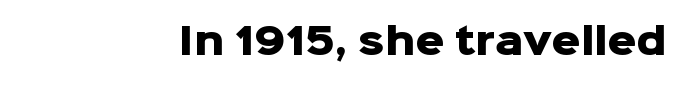
{"serif": "no", "italic": "no", "bold": "yes", "weight": "heavy", "width": "normal", "stroke_contrast": "low", "x_height": "medium", "monospaced": "no", "underline": "no", "letter_spacing": "normal", "letter_spacing_em": 0.0, "glyph_px": 36}
